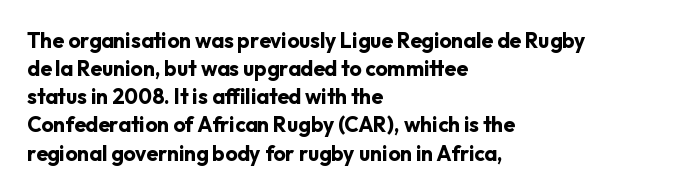
Q: Is the text bold? A: Yes.
Q: Is the text italic (slanted)? A: No, it is upright.
Q: Is the text underlined? A: No.
Q: How is the paragraph aligned? A: Left-aligned.
Q: Is the spacing between letters normal or unusually wide? A: Normal.
Q: Is the spacing between lines tight, normal or loose? A: Normal.
